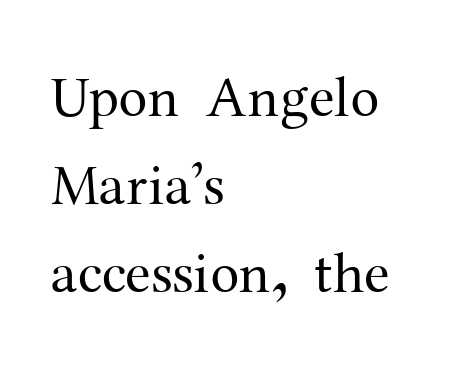
{"serif": "yes", "italic": "no", "bold": "no", "weight": "regular", "width": "normal", "stroke_contrast": "medium", "x_height": "medium", "monospaced": "no", "underline": "no", "align": "left", "line_spacing": "normal", "line_spacing_ratio": 1.52, "letter_spacing": "normal", "letter_spacing_em": 0.0, "glyph_px": 58}
